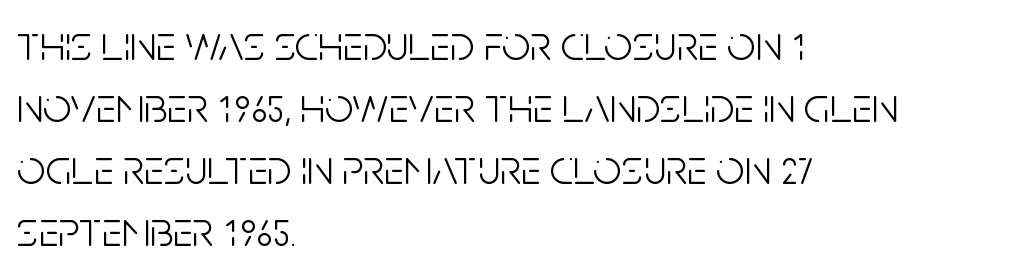
{"serif": "no", "italic": "no", "bold": "no", "weight": "light", "width": "condensed", "stroke_contrast": "low", "x_height": "large", "monospaced": "no", "underline": "no", "align": "left", "line_spacing_ratio": 1.24, "letter_spacing": "normal", "letter_spacing_em": 0.0, "glyph_px": 50}
